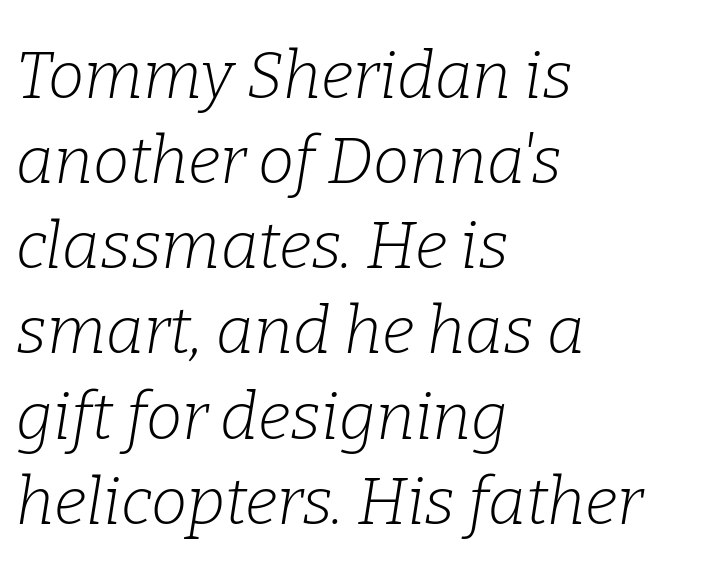
The image shows 65 px light serif type, italic (leaning right); set left-aligned, normal line spacing (1.31x), normal letter spacing, not underlined; low stroke contrast and a medium x-height.
